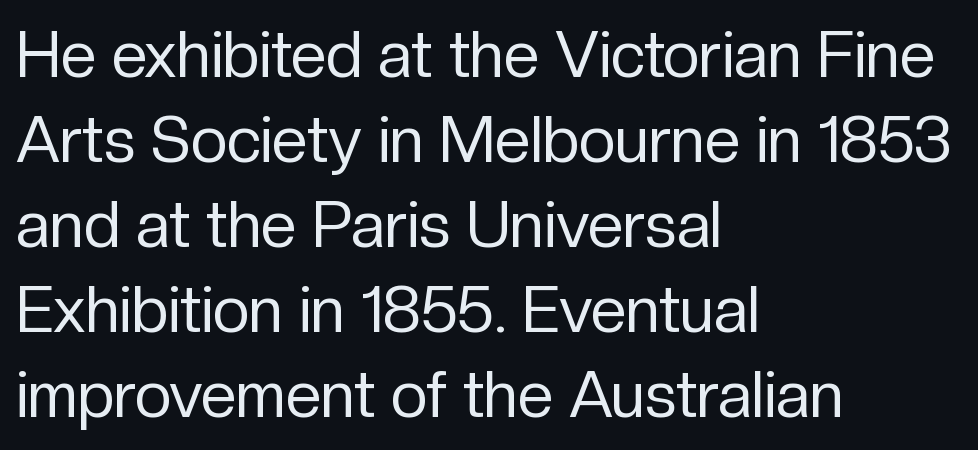
This sample keeps an unexceptional amount of space between lines. Posture: straight, roman, zero tilt. The letters carry no serifs — their stems end cleanly without finishing strokes. Note the varied advance widths — an 'i' is clearly narrower than an 'm'. Every row of glyphs begins at an identical x-position on the left.
